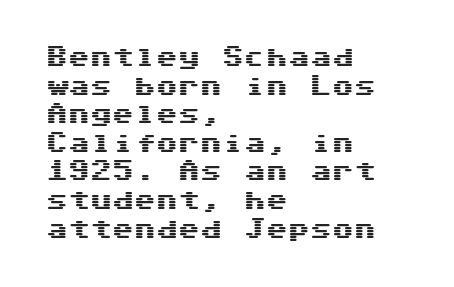
The image shows 22 px text type, upright; set left-aligned, normal line spacing (1.3x), normal letter spacing, not underlined.
